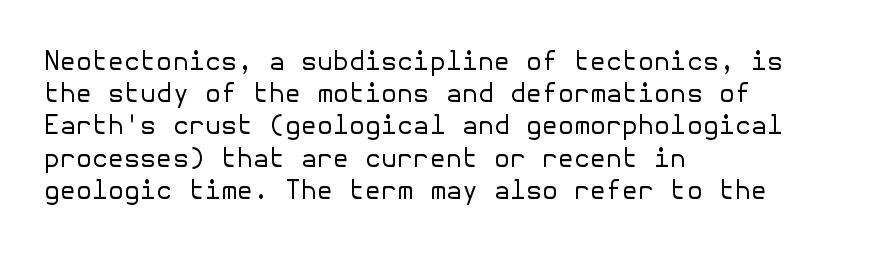
Q: Is the text bold? A: No.
Q: Is the text italic (slanted)? A: No, it is upright.
Q: Is the text underlined? A: No.
Q: How is the paragraph aligned? A: Left-aligned.
Q: Is the spacing between letters normal or unusually wide? A: Normal.
